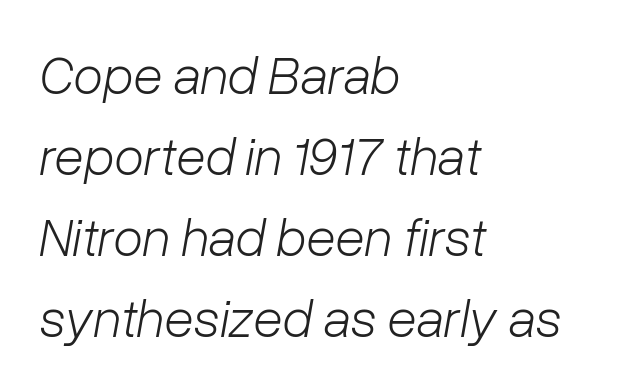
Think of a printed novel: that variable character pitch is what you see here. The typesetter chose a ragged-right arrangement here. A typesetter would call this leading conventional body-copy spacing. No extra ink here — the face is not bold. Words appear dense and cohesive because spacing is normal.
